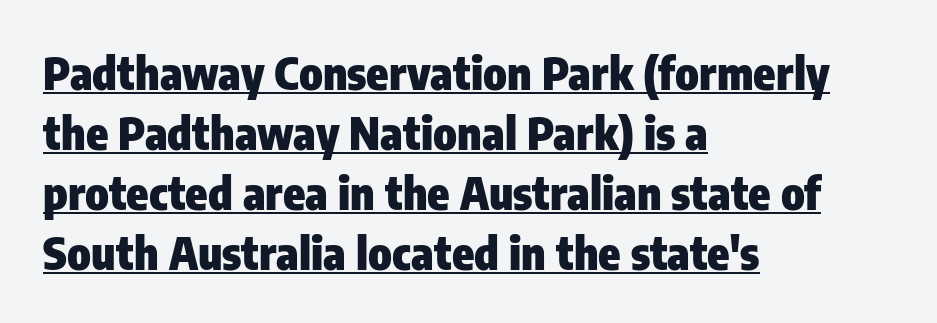
Does the type have serifs? No, each stem ends abruptly. Default kerning and tracking; the words read as compact shapes. The passage shown is underscored from start to finish. Rendered with straight, roman letterforms.
